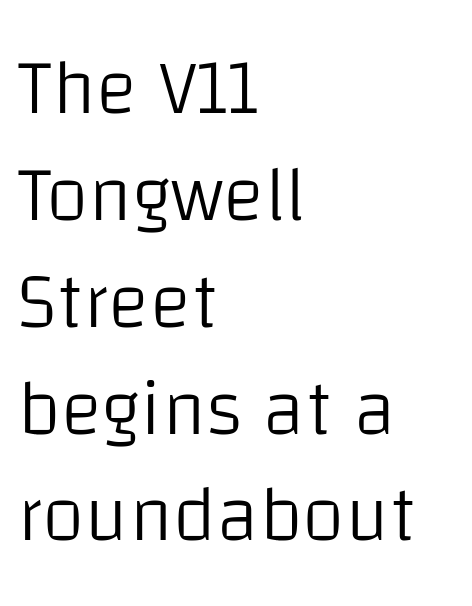
{"serif": "no", "italic": "no", "bold": "no", "weight": "light", "width": "normal", "stroke_contrast": "low", "x_height": "large", "monospaced": "no", "underline": "no", "align": "left", "line_spacing": "normal", "line_spacing_ratio": 1.37, "letter_spacing": "normal", "letter_spacing_em": 0.0, "glyph_px": 78}
